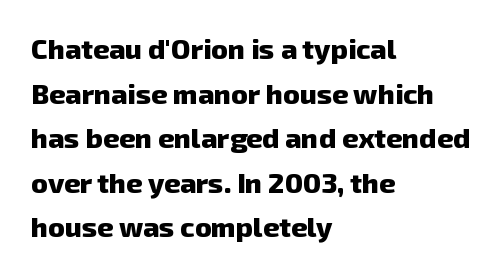
The image shows 28 px heavy sans-serif type; set left-aligned, normal line spacing (1.59x), normal letter spacing, not underlined; low stroke contrast and a medium x-height.
